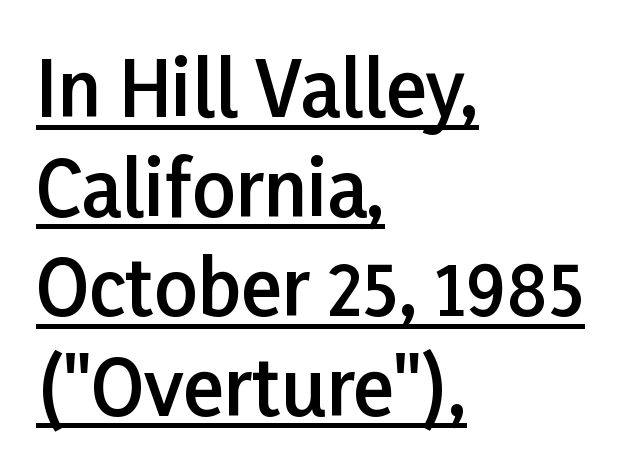
The image shows 76 px semibold sans-serif type, upright; set left-aligned, normal line spacing (1.31x), normal letter spacing, underlined; low stroke contrast and a medium x-height.
